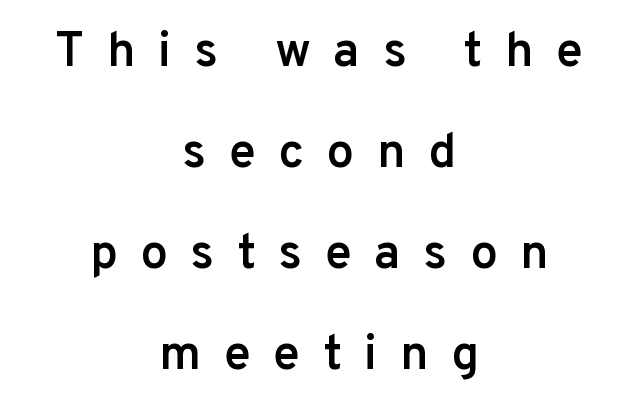
The image shows 49 px semibold sans-serif type, upright; set centered, loose line spacing (2.06x), unusually wide letter spacing (+0.46 em), not underlined; low stroke contrast and a medium x-height.
